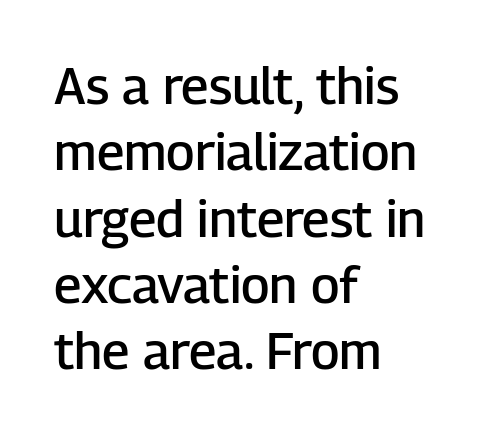
Lines of text with bare space underneath. Characters remain perfectly vertical along every line. Visually the block forms a straight wall on the left and a jagged coastline on the right. In terms of letterform style, serifs are entirely absent.
